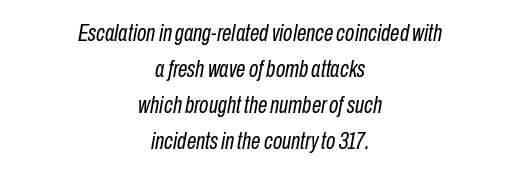
{"italic": "yes", "lean": "right", "slant_degrees": 10, "bold": "no", "underline": "no", "align": "center", "line_spacing": "normal", "line_spacing_ratio": 1.5, "letter_spacing": "normal", "letter_spacing_em": 0.0, "glyph_px": 24}
